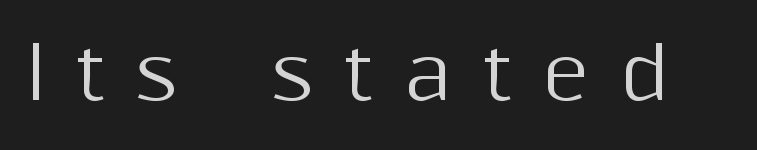
Letters rest on an invisible, unmarked baseline. Honestly, the letter spacing is so wide it's the main thing you notice. Letterform terminals end flat and unadorned throughout the passage. The lettering stays uniformly vertical, giving the passage a roman look. Here the designer chose a conventional face with non-uniform glyph widths.
